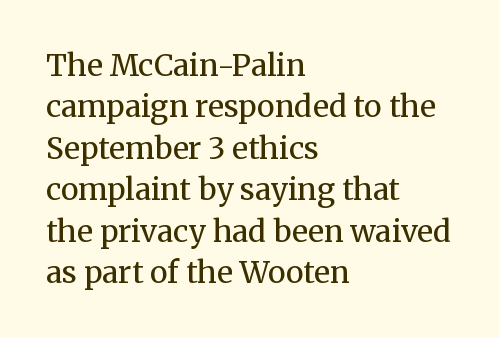
The image shows 30 px regular-weight serif type, upright; set left-aligned, normal line spacing (1.38x), normal letter spacing, not underlined; medium stroke contrast and a medium x-height.
